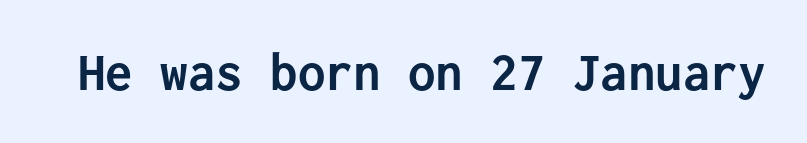
Examine the stroke ends and you'll find no serifs. The letterforms sit shoulder to shoulder at normal distance. A bare baseline throughout the passage. Italic? Not at all — the glyphs are vertical. These words are printed bold, with thick strokes throughout.
